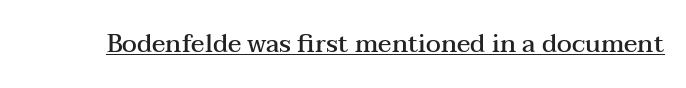
The letters sit at their default tracking, neither squeezed nor spread. On the weight axis this lands at semibold, roughly 600. Somebody hit Ctrl+U on this one — the words are underlined. In terms of posture, this sample is upright.
